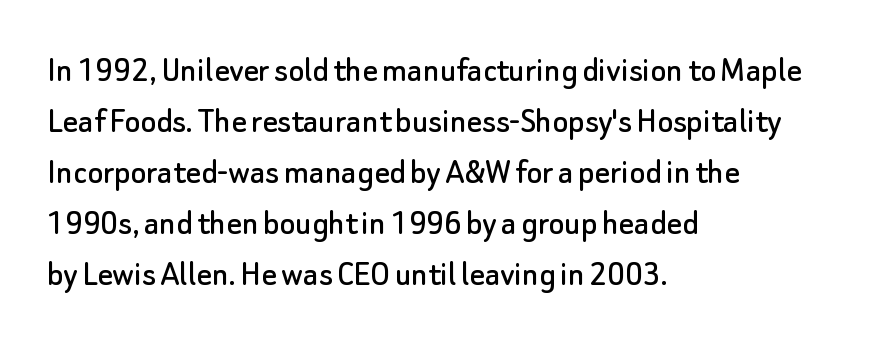
This sample is left-justified, so line endings fall wherever the words run out. Only glyphs here, with clear space below each row. Characters follow at the spacing the type designer built in. The rows are spaced the way most documents space them. These lines are composed in type without serifs. The specimen reads as upright at a glance.
